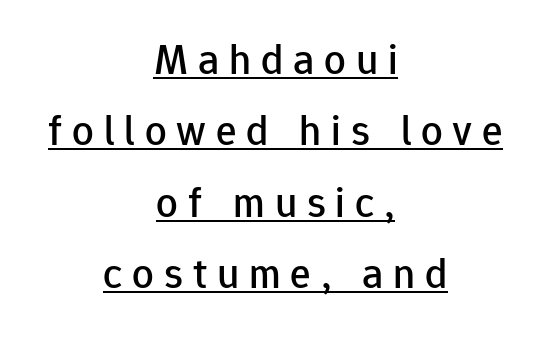
The image shows 43 px sans-serif type, upright; set centered, normal line spacing (1.66x), unusually wide letter spacing (+0.23 em), underlined; low stroke contrast and a medium x-height.
